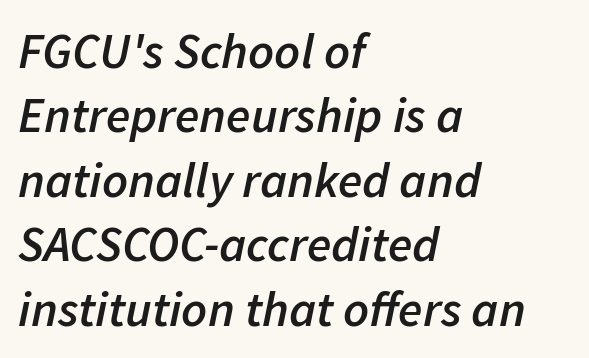
Check the space under the baseline: it is left empty. Varying glyph widths throughout — classic text-font behaviour. These lines were composed using italics. A classic flush-left, rag-right setting is used for this passage. Observe the ordinary spacing: letters are neighbours, not strangers.
